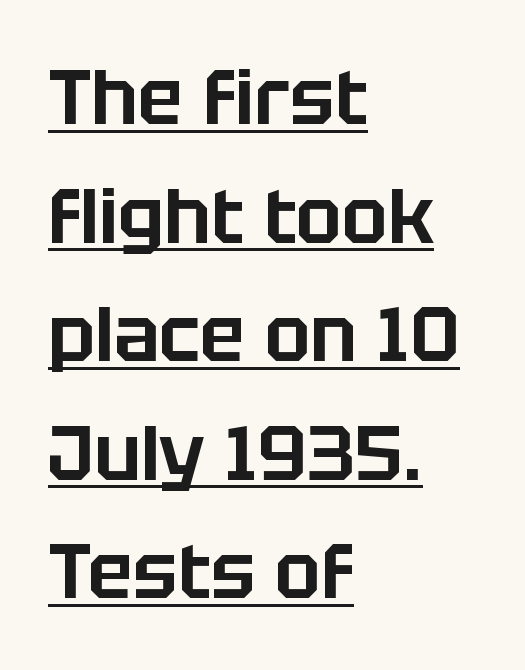
Q: Is the text italic (slanted)? A: No, it is upright.
Q: Is the typeface a serif or a sans-serif typeface? A: Sans-serif.
Q: Is the text underlined? A: Yes.
Q: How is the paragraph aligned? A: Left-aligned.
Q: Is the spacing between letters normal or unusually wide? A: Normal.
Q: Is the spacing between lines tight, normal or loose? A: Normal.
Q: Width (condensed, normal, or wide)? A: Normal.
Q: Stroke contrast? A: Low.
Q: x-height? A: Large.
Q: Monospaced? A: No.
